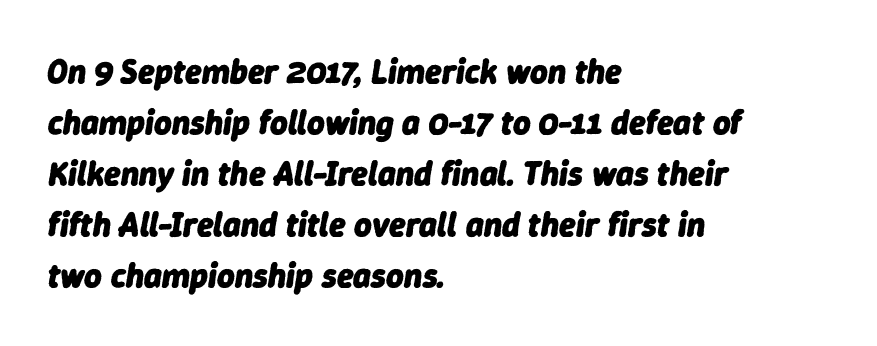
The image shows 34 px heavy type, italic (leaning right); set left-aligned, normal line spacing (1.5x), normal letter spacing, not underlined; low stroke contrast and a medium x-height.
